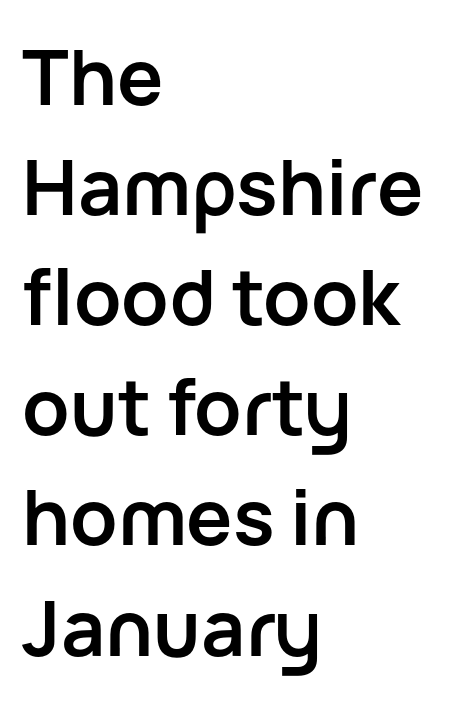
{"serif": "no", "italic": "no", "bold": "yes", "weight": "semibold", "width": "normal", "stroke_contrast": "low", "x_height": "medium", "monospaced": "no", "underline": "no", "align": "left", "line_spacing": "normal", "line_spacing_ratio": 1.43, "letter_spacing": "normal", "letter_spacing_em": 0.0, "glyph_px": 77}
